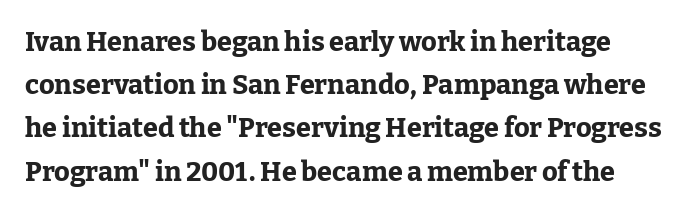
Notice how thick the strokes are: this is what a full bold looks like. No word sits above an underline. You can tell it's not italic because the verticals are truly vertical. The line-height multiplier appears to be the usual default.
